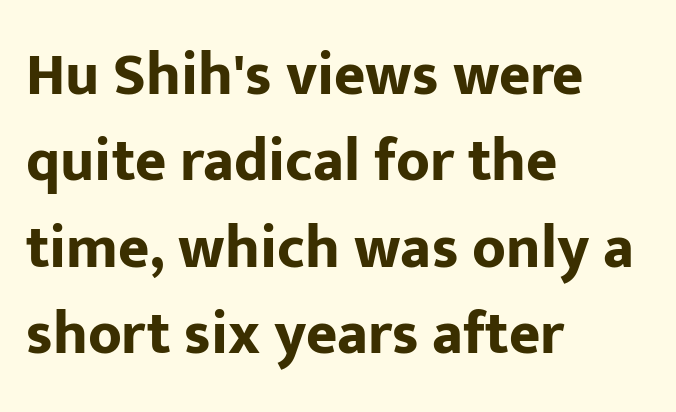
Nothing sits at the stroke ends, so this counts as sans-serif. A student would call this left alignment; a typographer would say flush left, rag right. The specimen omits any rule beneath the text block's lines. The letterforms sit shoulder to shoulder at normal distance.
